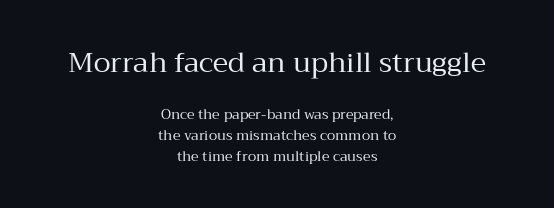
The image shows 28 px regular-weight serif type, upright; set centered, normal line spacing (1.5x), normal letter spacing, not underlined; the first (top) block is 2.0x larger; medium stroke contrast and a medium x-height.
